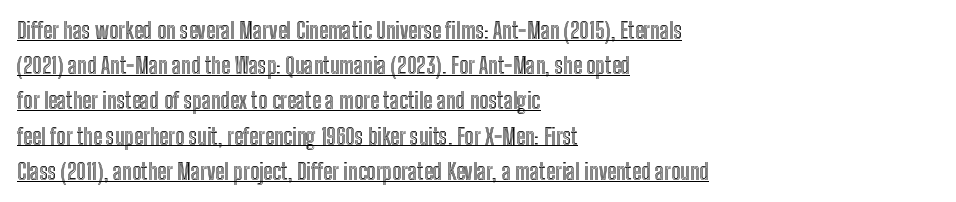
The image shows 22 px text type, upright; set left-aligned, normal line spacing (1.6x), normal letter spacing, underlined.
